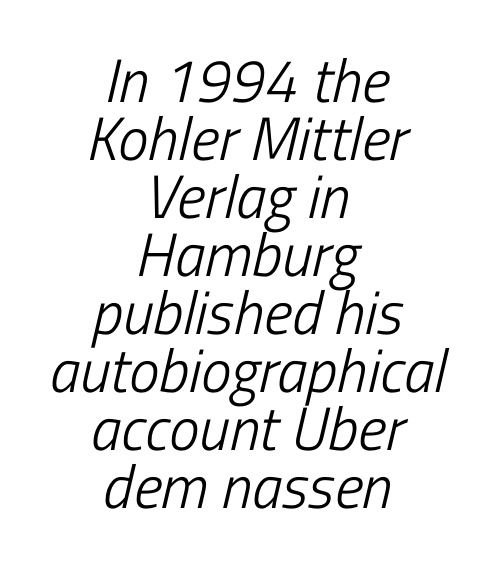
The image shows 61 px light, condensed type, italic (leaning right); set centered, tight line spacing (0.95x), normal letter spacing, not underlined; low stroke contrast and a medium x-height.
